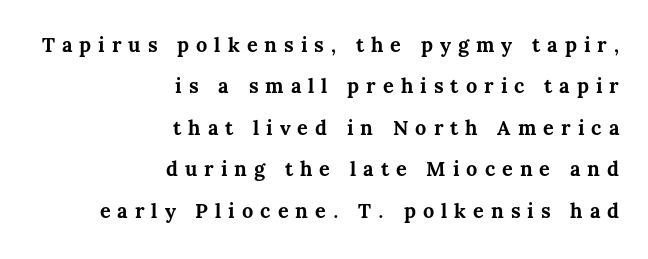
The image shows 20 px bold type, upright; set right-aligned, loose line spacing (2.07x), unusually wide letter spacing (+0.35 em), not underlined.
